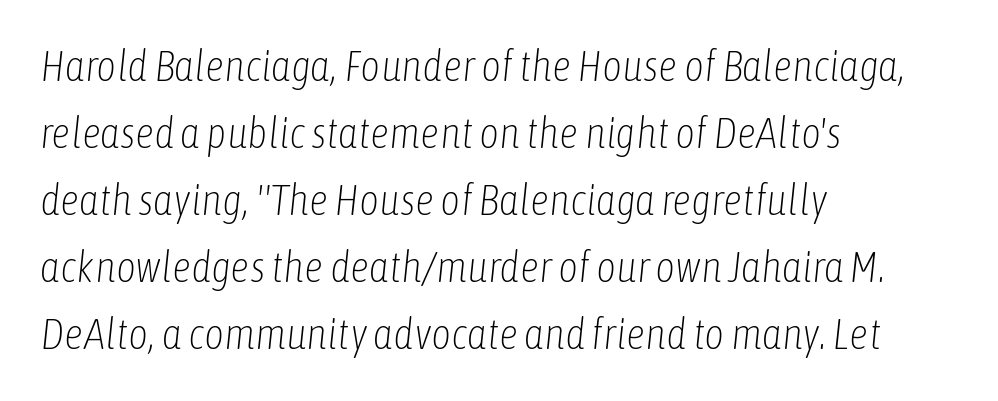
Q: Is the text bold? A: No.
Q: Is the text italic (slanted)? A: Yes, it leans right by about 6 degrees.
Q: Is the text underlined? A: No.
Q: How is the paragraph aligned? A: Left-aligned.
Q: Is the spacing between letters normal or unusually wide? A: Normal.
Q: Is the spacing between lines tight, normal or loose? A: Normal.
Q: Width (condensed, normal, or wide)? A: Condensed.
Q: Stroke contrast? A: Low.
Q: x-height? A: Medium.
Q: Monospaced? A: No.
